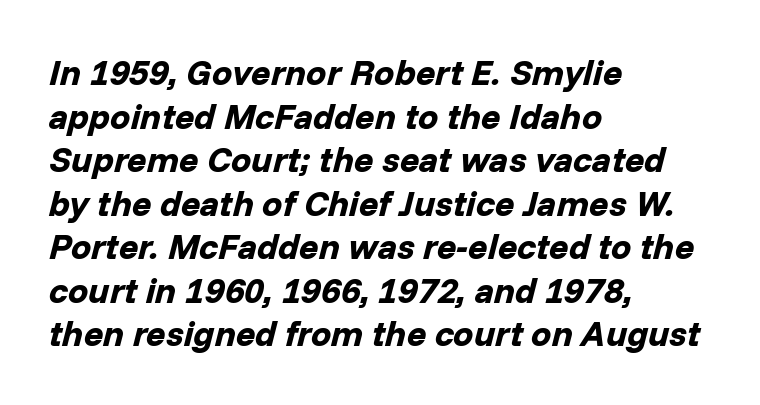
Does extra space separate the letters? No, they use regular spacing. Each line starts at the same left margin while the right side varies. The typesetting leans heavy: a genuine bold. The glyphs look as if they've been sheared to an angle. This sample has the flowing, uneven cadence of proportional lettering.
